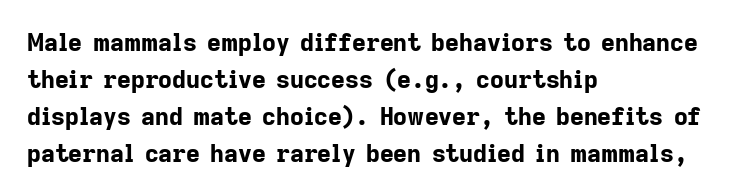
The image shows 24 px bold type, upright; set left-aligned, normal line spacing (1.54x), normal letter spacing, not underlined.
